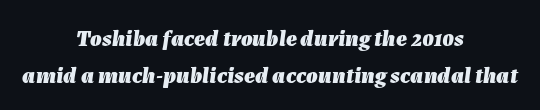
What weight is shown? A full bold with thick strokes. Observe the ordinary spacing: letters are neighbours, not strangers. The typography opts for an oblique posture over an upright one. The designer left line spacing at the default.
